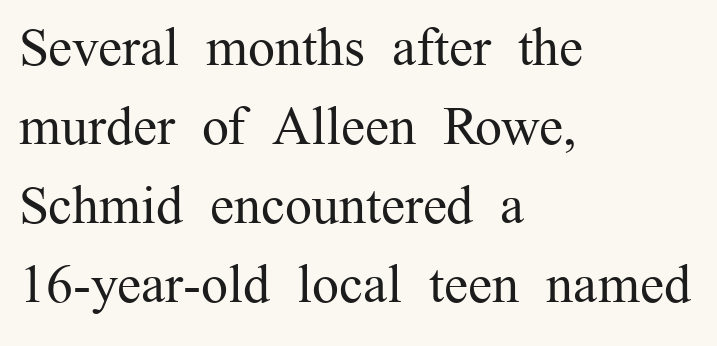
{"serif": "yes", "italic": "no", "bold": "no", "weight": "regular", "width": "normal", "stroke_contrast": "medium", "x_height": "medium", "monospaced": "no", "underline": "no", "align": "left", "line_spacing": "normal", "line_spacing_ratio": 1.46, "letter_spacing": "normal", "letter_spacing_em": 0.0, "glyph_px": 54}
